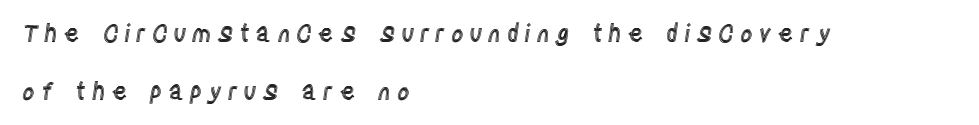
{"underline": "no", "align": "left", "line_spacing": "loose", "line_spacing_ratio": 2.41, "letter_spacing": "wide", "letter_spacing_em": 0.24, "glyph_px": 24}
